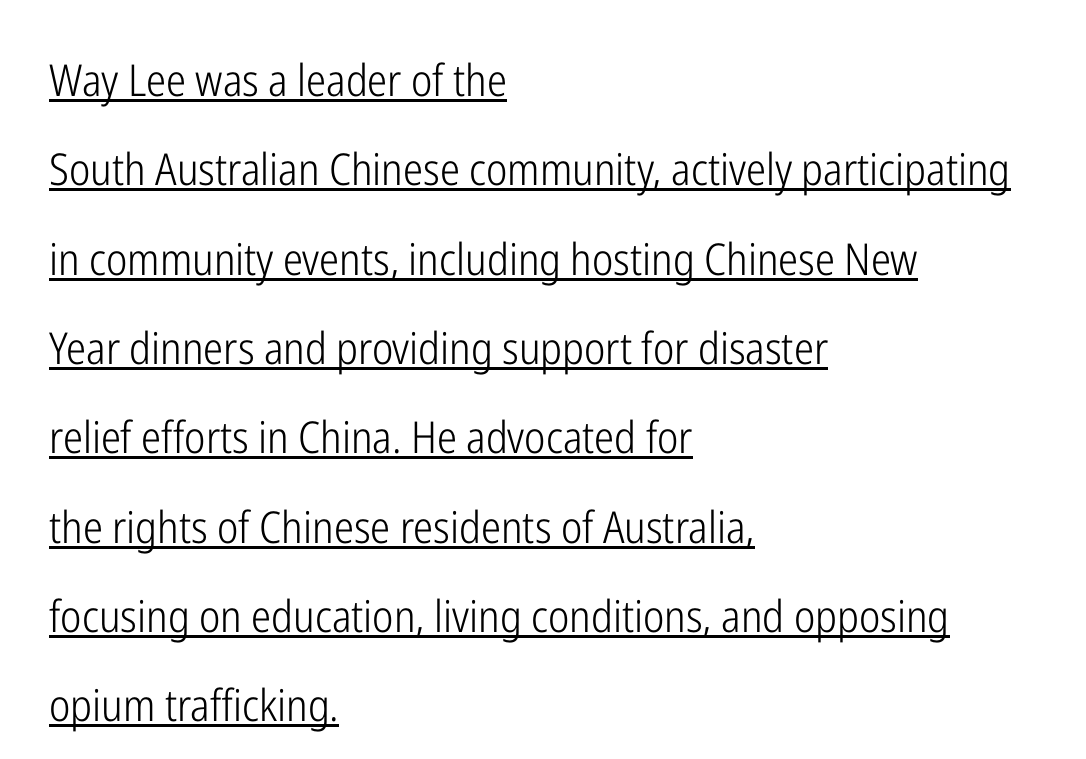
The image shows 44 px light, condensed sans-serif type, upright; set left-aligned, loose line spacing (2.03x), normal letter spacing, underlined; low stroke contrast and a medium x-height.
